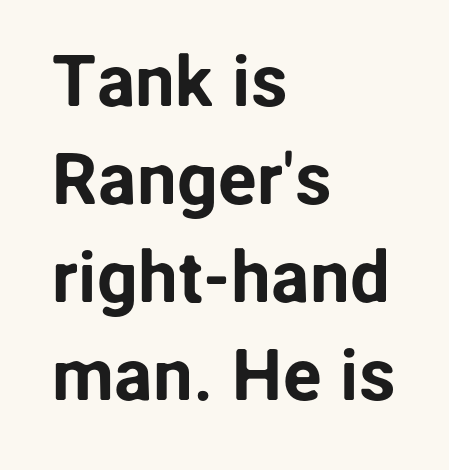
Q: Is the text italic (slanted)? A: No, it is upright.
Q: Is the typeface a serif or a sans-serif typeface? A: Sans-serif.
Q: Is the text underlined? A: No.
Q: How is the paragraph aligned? A: Left-aligned.
Q: Is the spacing between letters normal or unusually wide? A: Normal.
Q: Is the spacing between lines tight, normal or loose? A: Normal.
Q: Width (condensed, normal, or wide)? A: Normal.
Q: Stroke contrast? A: Low.
Q: x-height? A: Medium.
Q: Monospaced? A: No.
